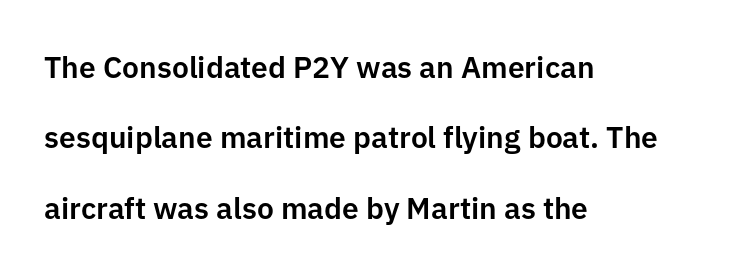
{"serif": "no", "italic": "no", "width": "normal", "stroke_contrast": "low", "x_height": "medium", "monospaced": "no", "underline": "no", "align": "left", "line_spacing": "loose", "line_spacing_ratio": 2.35, "letter_spacing": "normal", "letter_spacing_em": 0.0, "glyph_px": 30}
